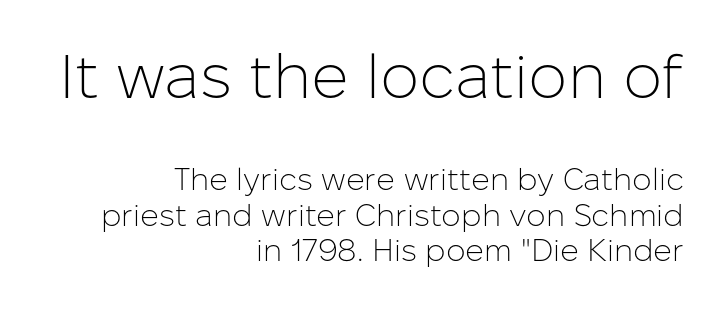
Observe the ordinary spacing: letters are neighbours, not strangers. Compared with a typical body face, this is equally light or lighter still. Character widths vary here, with narrow letters taking less room than wide ones. You can tell from the bare stems that sans-serif type was used. Plain, unruled lines of type. The earlier block is typeset at a bigger size than the later block.
